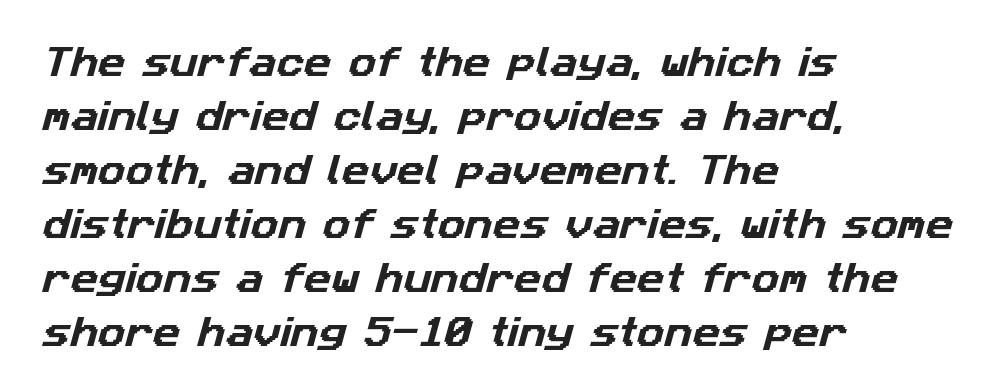
Q: Is the typeface a serif or a sans-serif typeface? A: Sans-serif.
Q: Is the text underlined? A: No.
Q: How is the paragraph aligned? A: Left-aligned.
Q: Is the spacing between letters normal or unusually wide? A: Normal.
Q: Is the spacing between lines tight, normal or loose? A: Normal.
Q: Width (condensed, normal, or wide)? A: Normal.
Q: Stroke contrast? A: Low.
Q: x-height? A: Medium.
Q: Monospaced? A: No.
